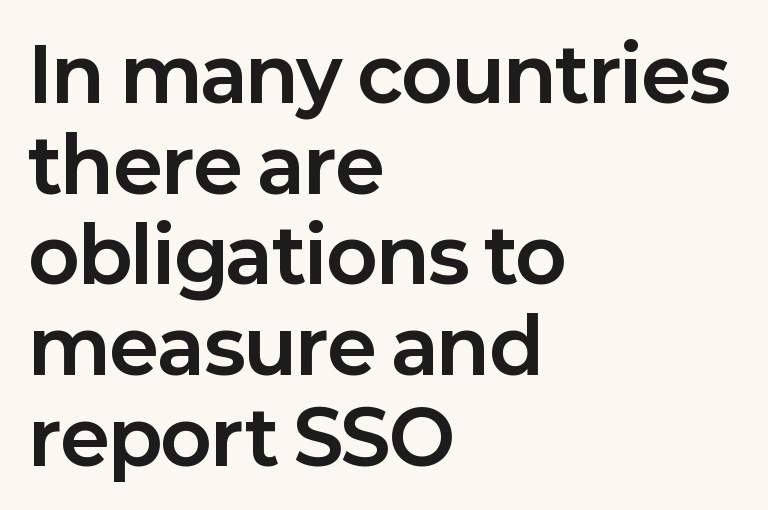
Q: Is the text bold? A: Yes.
Q: Is the text italic (slanted)? A: No, it is upright.
Q: Is the typeface a serif or a sans-serif typeface? A: Sans-serif.
Q: Is the text underlined? A: No.
Q: How is the paragraph aligned? A: Left-aligned.
Q: Is the spacing between letters normal or unusually wide? A: Normal.
Q: Width (condensed, normal, or wide)? A: Normal.
Q: Stroke contrast? A: Low.
Q: x-height? A: Medium.
Q: Monospaced? A: No.
